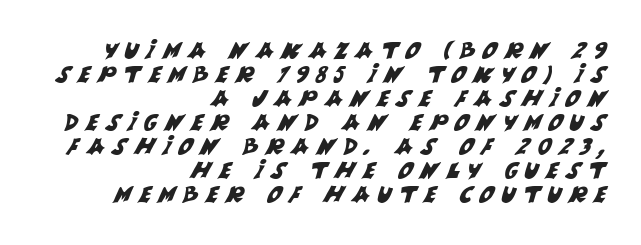
The image shows 23 px text type; set right-aligned, tight line spacing (1.04x), unusually wide letter spacing (+0.34 em), not underlined.
